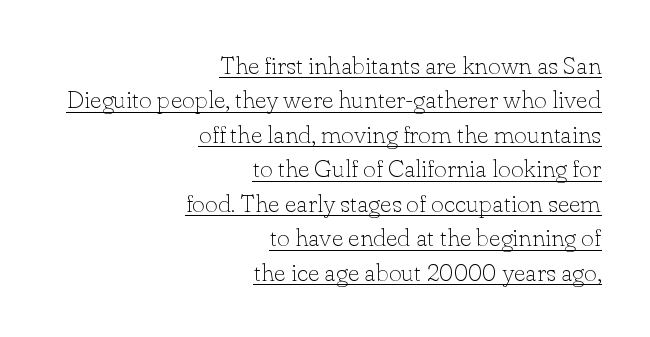
Q: Is the text bold? A: No.
Q: Is the text italic (slanted)? A: No, it is upright.
Q: Is the text underlined? A: Yes.
Q: How is the paragraph aligned? A: Right-aligned.
Q: Is the spacing between letters normal or unusually wide? A: Normal.
Q: Is the spacing between lines tight, normal or loose? A: Normal.
